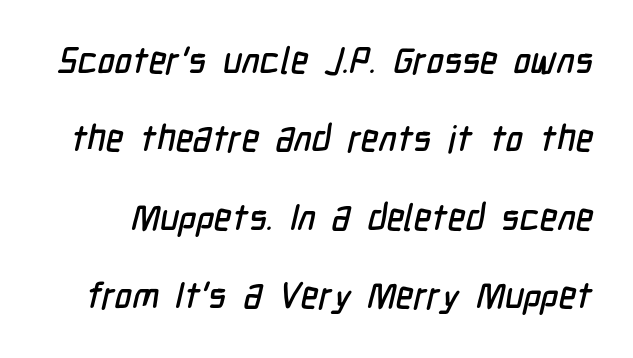
The image shows 37 px condensed sans-serif type; set loose line spacing (2.12x), normal letter spacing, not underlined; low stroke contrast and a medium x-height.
